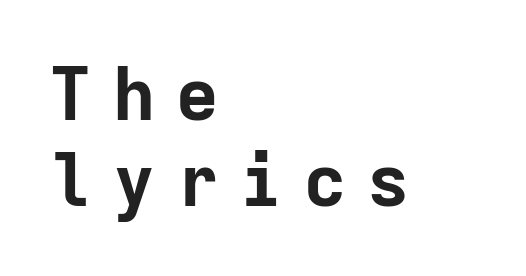
Q: Is the text bold? A: Yes.
Q: Is the text italic (slanted)? A: No, it is upright.
Q: Is the typeface a serif or a sans-serif typeface? A: Sans-serif.
Q: Is the text underlined? A: No.
Q: How is the paragraph aligned? A: Left-aligned.
Q: Is the spacing between letters normal or unusually wide? A: Unusually wide.
Q: Width (condensed, normal, or wide)? A: Normal.
Q: Stroke contrast? A: Low.
Q: x-height? A: Medium.
Q: Monospaced? A: Yes.
